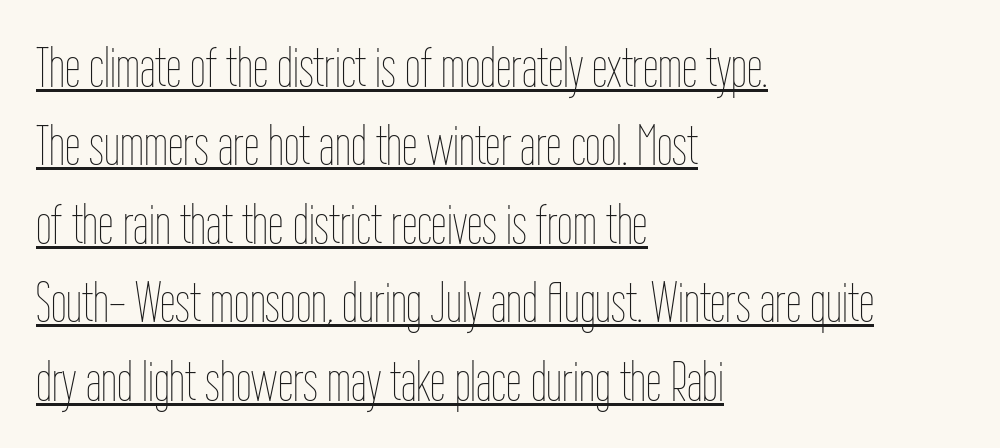
The image shows 56 px thin, condensed type, upright; set left-aligned, normal line spacing (1.4x), normal letter spacing, underlined; low stroke contrast and a medium x-height.
